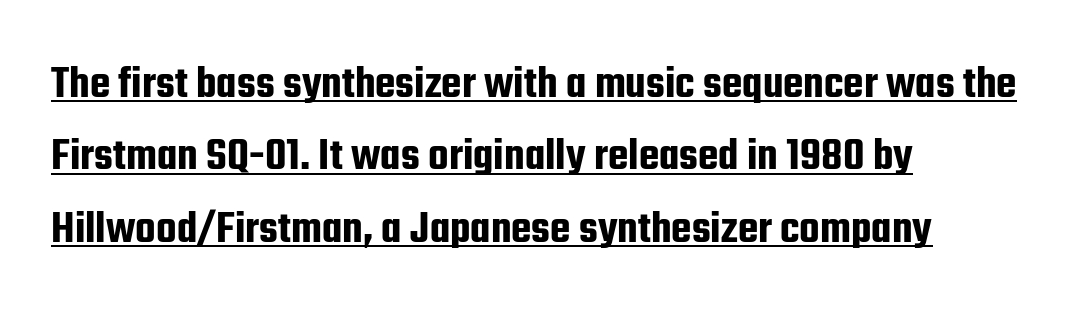
Q: Is the text italic (slanted)? A: No, it is upright.
Q: Is the typeface a serif or a sans-serif typeface? A: Sans-serif.
Q: Is the text underlined? A: Yes.
Q: How is the paragraph aligned? A: Left-aligned.
Q: Is the spacing between letters normal or unusually wide? A: Normal.
Q: Is the spacing between lines tight, normal or loose? A: Normal.
Q: Width (condensed, normal, or wide)? A: Condensed.
Q: Stroke contrast? A: Low.
Q: x-height? A: Medium.
Q: Monospaced? A: No.
